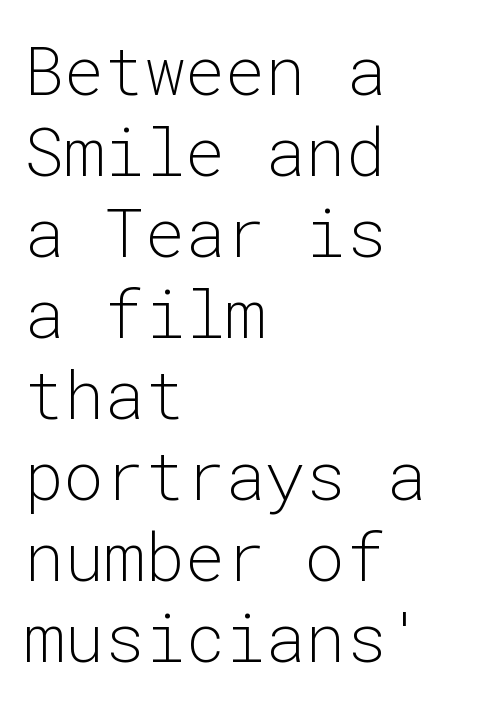
The image shows 67 px light sans-serif type, upright, monospaced; set left-aligned, line spacing 1.21x, normal letter spacing, not underlined; low stroke contrast and a medium x-height.
